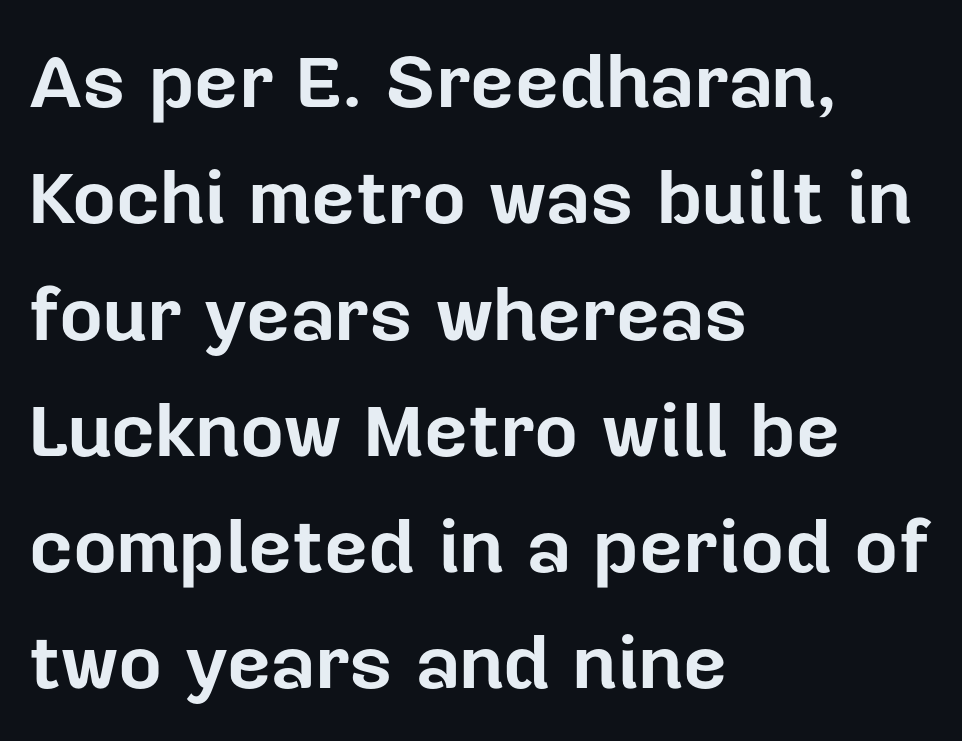
Q: Is the text bold? A: Yes.
Q: Is the text italic (slanted)? A: No, it is upright.
Q: Is the typeface a serif or a sans-serif typeface? A: Sans-serif.
Q: Is the text underlined? A: No.
Q: How is the paragraph aligned? A: Left-aligned.
Q: Is the spacing between letters normal or unusually wide? A: Normal.
Q: Is the spacing between lines tight, normal or loose? A: Normal.
Q: Width (condensed, normal, or wide)? A: Normal.
Q: Stroke contrast? A: Low.
Q: x-height? A: Medium.
Q: Monospaced? A: No.
